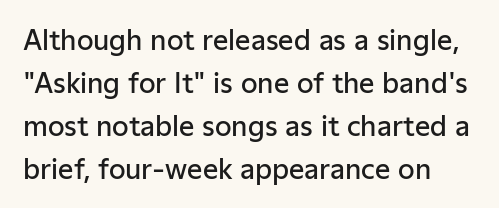
The image shows 27 px text type, upright; set normal line spacing (1.59x), normal letter spacing, not underlined.
